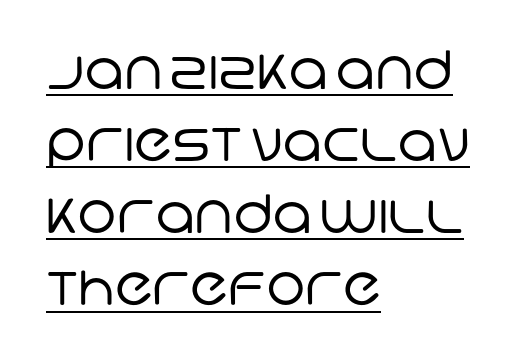
The image shows 53 px regular-weight sans-serif type; set left-aligned, normal line spacing (1.36x), normal letter spacing, underlined; low stroke contrast and a large x-height.
